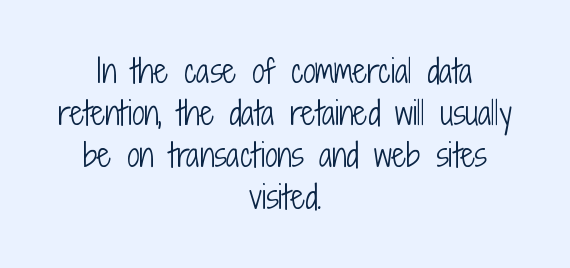
The image shows 31 px light, condensed sans-serif type, upright; set centered, normal line spacing (1.35x), normal letter spacing, not underlined; low stroke contrast and a medium x-height.
